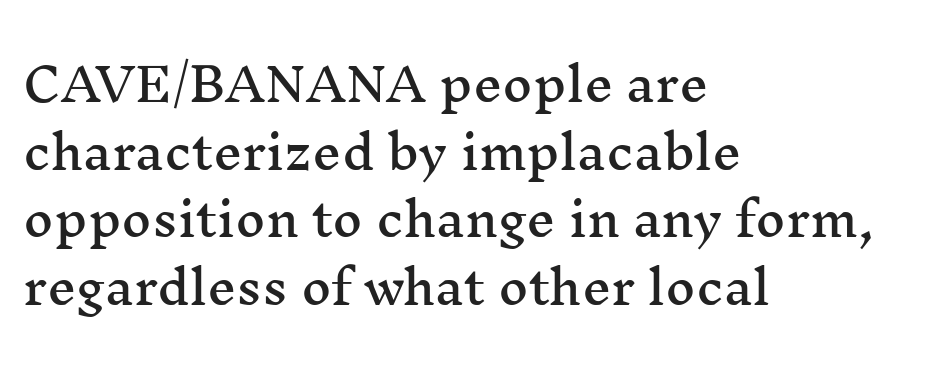
{"serif": "yes", "italic": "no", "width": "wide", "stroke_contrast": "medium", "x_height": "medium", "monospaced": "no", "underline": "no", "align": "left", "line_spacing": "normal", "line_spacing_ratio": 1.47, "letter_spacing": "normal", "letter_spacing_em": 0.0, "glyph_px": 46}
